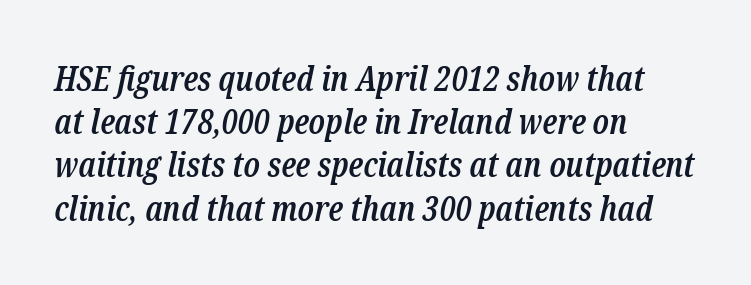
Q: Is the text bold? A: Semi-bold.
Q: Is the text italic (slanted)? A: Yes, it leans right by about 12 degrees.
Q: Is the typeface a serif or a sans-serif typeface? A: Serif.
Q: Is the text underlined? A: No.
Q: How is the paragraph aligned? A: Left-aligned.
Q: Is the spacing between letters normal or unusually wide? A: Normal.
Q: Is the spacing between lines tight, normal or loose? A: Normal.
Q: Width (condensed, normal, or wide)? A: Condensed.
Q: Stroke contrast? A: Low.
Q: x-height? A: Medium.
Q: Monospaced? A: No.
